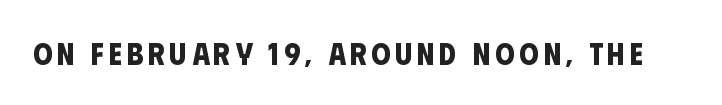
Q: Is the text bold? A: Yes.
Q: Is the typeface a serif or a sans-serif typeface? A: Sans-serif.
Q: Is the text underlined? A: No.
Q: Width (condensed, normal, or wide)? A: Condensed.
Q: Stroke contrast? A: Low.
Q: x-height? A: Large.
Q: Monospaced? A: No.
